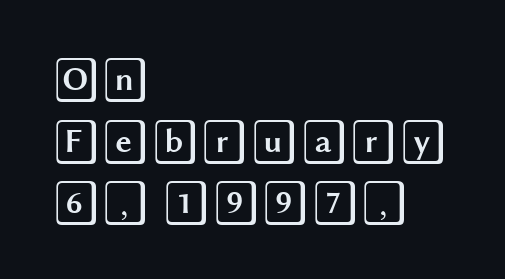
Q: Is the text italic (slanted)? A: No, it is upright.
Q: Is the text underlined? A: No.
Q: How is the paragraph aligned? A: Left-aligned.
Q: Is the spacing between letters normal or unusually wide? A: Normal.
Q: Is the spacing between lines tight, normal or loose? A: Normal.
Q: Width (condensed, normal, or wide)? A: Wide.
Q: x-height? A: Large.
